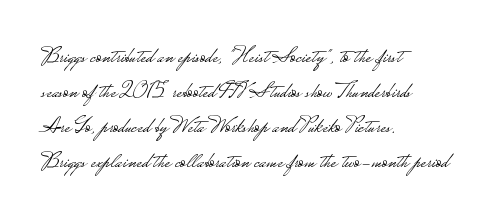
{"bold": "no", "underline": "no", "align": "left", "line_spacing": "normal", "line_spacing_ratio": 1.52, "letter_spacing": "normal", "letter_spacing_em": 0.0, "glyph_px": 23}
